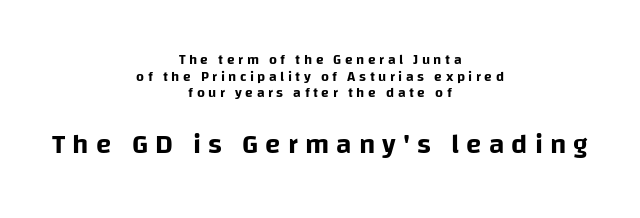
The image shows 28 px sans-serif type, upright; set centered, line spacing 1.19x, unusually wide letter spacing (+0.25 em), not underlined; the second (bottom) block is 2.0x larger; low stroke contrast and a large x-height.
